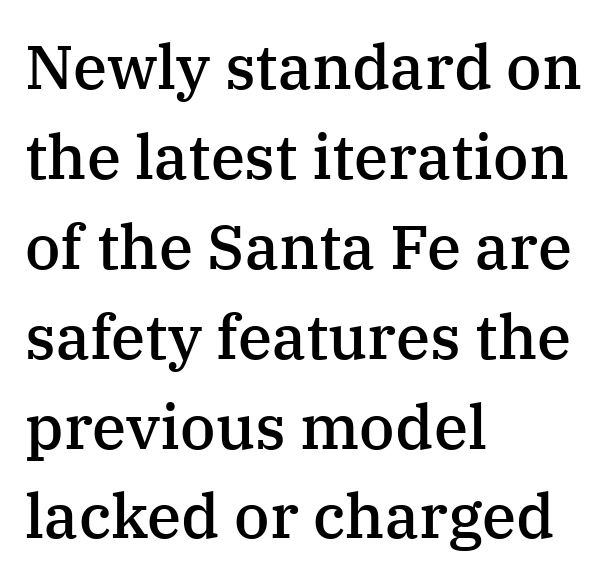
{"serif": "yes", "italic": "no", "bold": "semi", "weight": "semibold", "width": "normal", "stroke_contrast": "medium", "x_height": "medium", "monospaced": "no", "underline": "no", "align": "left", "line_spacing": "normal", "line_spacing_ratio": 1.45, "letter_spacing": "normal", "letter_spacing_em": 0.0, "glyph_px": 62}
